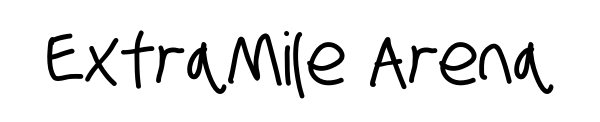
{"serif": "no", "width": "condensed", "stroke_contrast": "low", "x_height": "large", "monospaced": "no", "underline": "no", "letter_spacing": "normal", "letter_spacing_em": 0.0, "glyph_px": 73}
